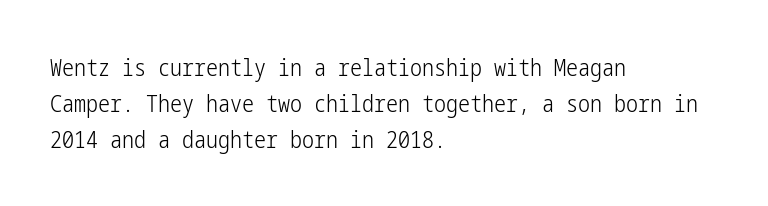
The image shows 24 px text type, upright; set left-aligned, normal line spacing (1.5x), normal letter spacing, not underlined.
